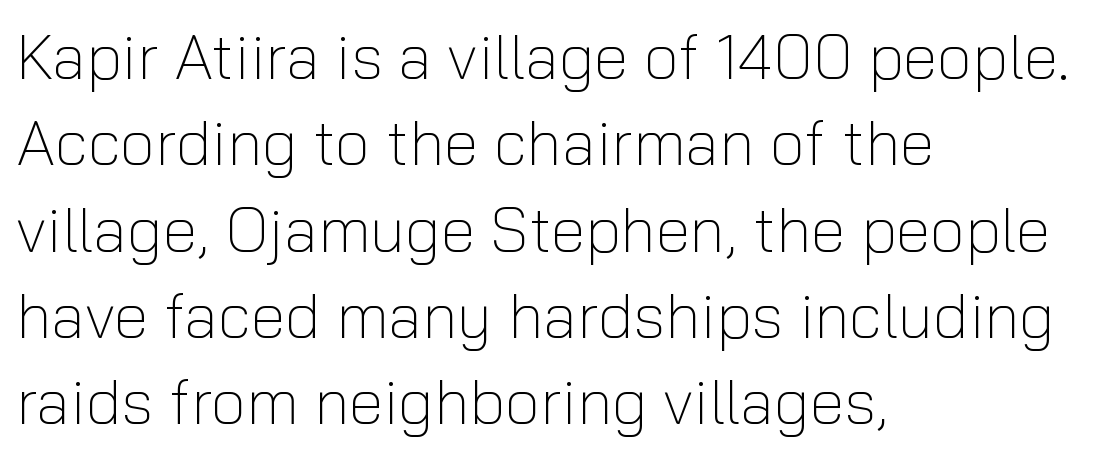
Q: Is the text bold? A: No.
Q: Is the text italic (slanted)? A: No, it is upright.
Q: Is the typeface a serif or a sans-serif typeface? A: Sans-serif.
Q: Is the text underlined? A: No.
Q: How is the paragraph aligned? A: Left-aligned.
Q: Is the spacing between letters normal or unusually wide? A: Normal.
Q: Is the spacing between lines tight, normal or loose? A: Normal.
Q: Width (condensed, normal, or wide)? A: Normal.
Q: Stroke contrast? A: Low.
Q: x-height? A: Medium.
Q: Monospaced? A: No.
